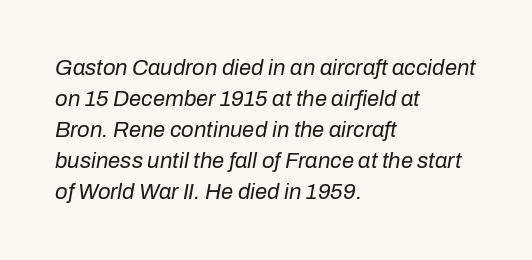
{"italic": "yes", "lean": "right", "slant_degrees": 10, "bold": "no", "underline": "no", "align": "left", "line_spacing": "normal", "line_spacing_ratio": 1.41, "letter_spacing": "normal", "letter_spacing_em": 0.0, "glyph_px": 22}
